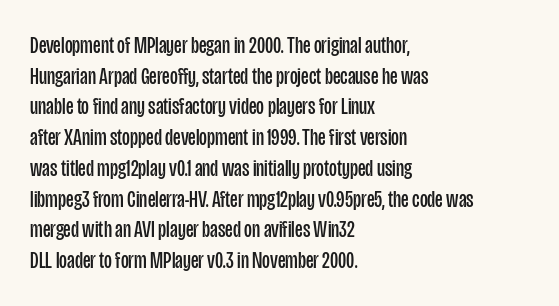
The image shows 24 px text type, upright; set left-aligned, normal line spacing (1.28x), normal letter spacing, not underlined.
